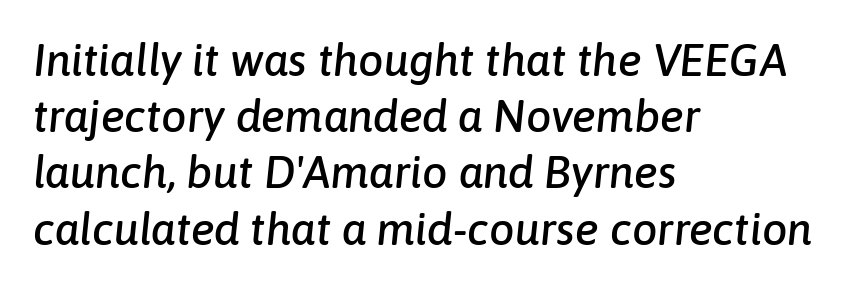
No word sits above an underline. Emphasis-style slanted type is in use. Think of a printed novel: that variable character pitch is what you see here. Reading down the column, the eye jumps a familiar distance to each next line. Caption: multi-line text, flush left, ragged right.
